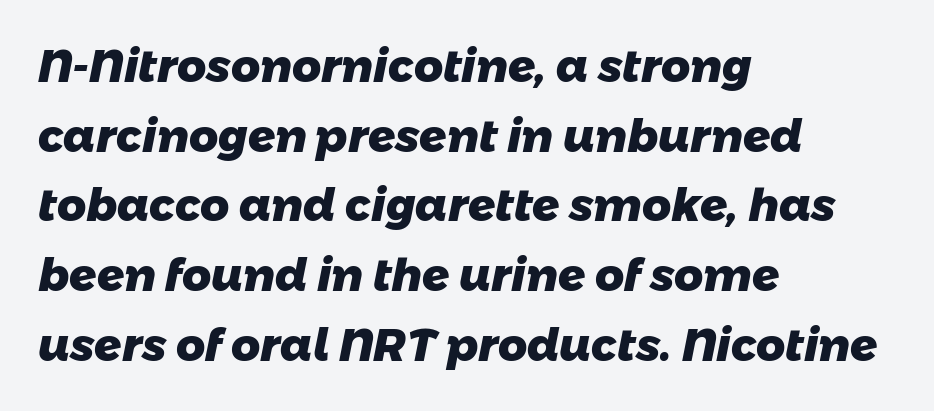
{"serif": "no", "bold": "yes", "weight": "heavy", "width": "normal", "stroke_contrast": "low", "x_height": "medium", "monospaced": "no", "underline": "no", "align": "left", "line_spacing": "normal", "line_spacing_ratio": 1.55, "letter_spacing": "normal", "letter_spacing_em": 0.0, "glyph_px": 45}
